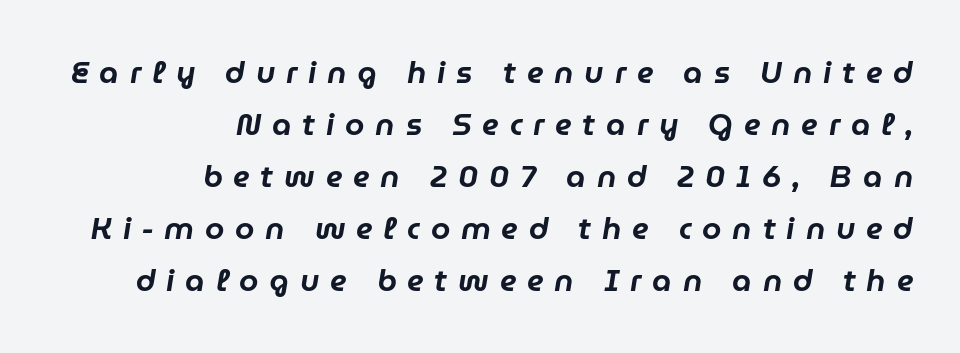
{"italic": "yes", "lean": "right", "slant_degrees": 9, "width": "normal", "stroke_contrast": "low", "x_height": "medium", "monospaced": "no", "underline": "no", "align": "right", "line_spacing": "normal", "line_spacing_ratio": 1.68, "letter_spacing": "wide", "letter_spacing_em": 0.35, "glyph_px": 31}
